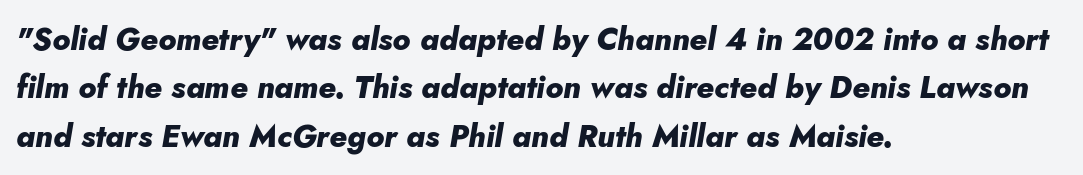
Every character sits at an angle, as italics do. Students, this is bold: see how much ink each stroke carries. Regarding leading, the lines here are spaced in the standard way. The rag falls on the right side of this text block.
